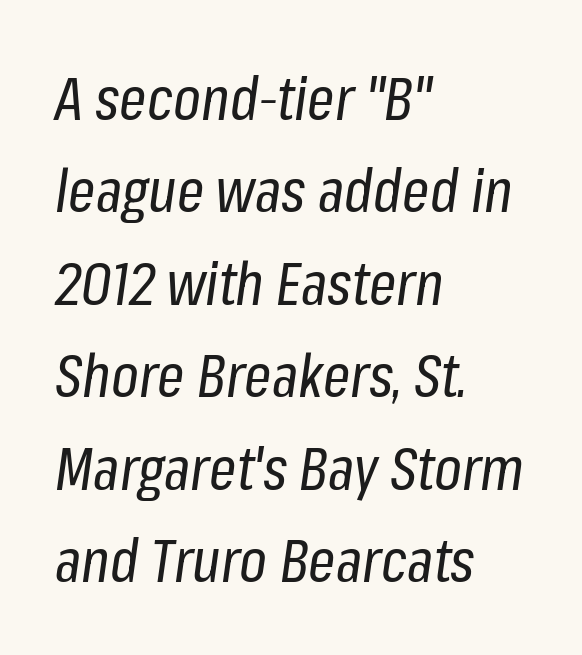
Q: Is the text bold? A: No.
Q: Is the text italic (slanted)? A: Yes, it leans right by about 8 degrees.
Q: Is the text underlined? A: No.
Q: How is the paragraph aligned? A: Left-aligned.
Q: Is the spacing between letters normal or unusually wide? A: Normal.
Q: Is the spacing between lines tight, normal or loose? A: Normal.
Q: Width (condensed, normal, or wide)? A: Condensed.
Q: Stroke contrast? A: Low.
Q: x-height? A: Medium.
Q: Monospaced? A: No.
